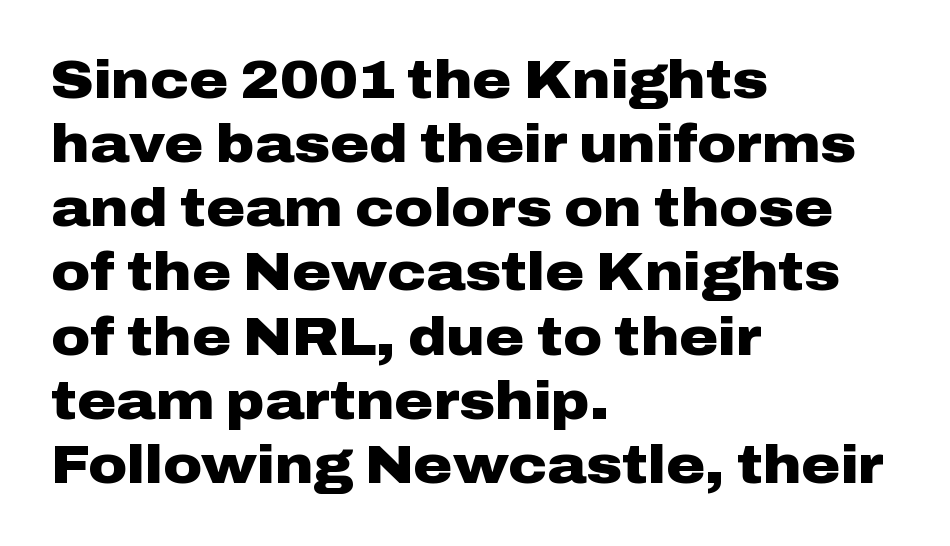
Q: Is the text bold? A: Yes.
Q: Is the text italic (slanted)? A: No, it is upright.
Q: Is the typeface a serif or a sans-serif typeface? A: Sans-serif.
Q: Is the text underlined? A: No.
Q: How is the paragraph aligned? A: Left-aligned.
Q: Is the spacing between letters normal or unusually wide? A: Normal.
Q: Width (condensed, normal, or wide)? A: Wide.
Q: Stroke contrast? A: Low.
Q: x-height? A: Medium.
Q: Monospaced? A: No.
